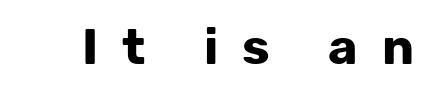
Strokes here are thick enough to call this a true bold. The strip under each line holds only bare page. This sample uses an upright cut, with every glyph sitting square on the baseline. The letters are spread apart with noticeably loose tracking.
